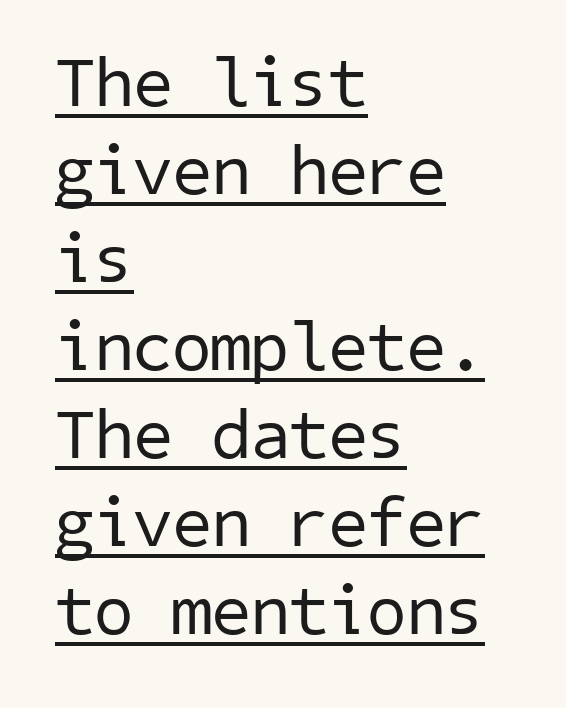
{"serif": "no", "bold": "no", "weight": "regular", "width": "normal", "stroke_contrast": "low", "x_height": "medium", "underline": "yes", "align": "left", "line_spacing_ratio": 1.24, "letter_spacing": "normal", "letter_spacing_em": 0.0, "glyph_px": 71}
